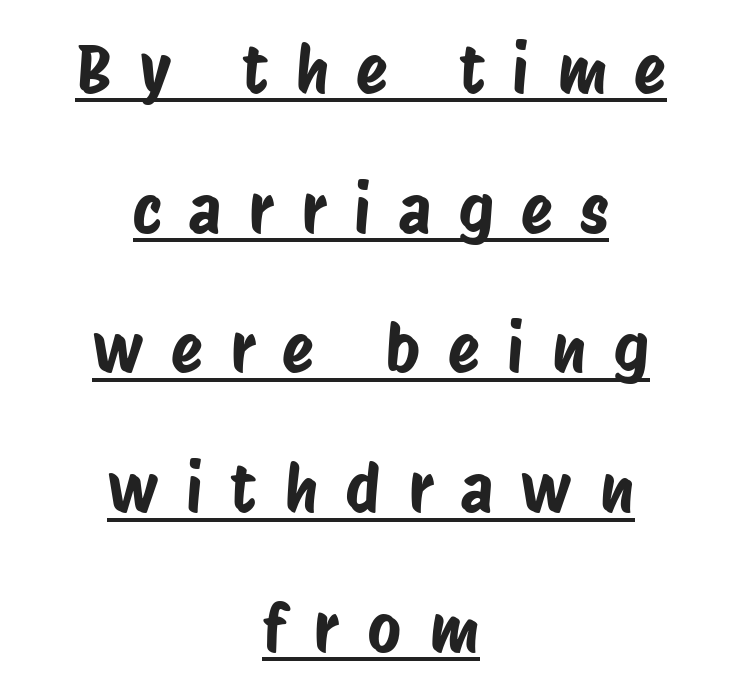
The image shows 65 px condensed sans-serif type; set centered, loose line spacing (2.15x), unusually wide letter spacing (+0.43 em), underlined; low stroke contrast and a large x-height.
